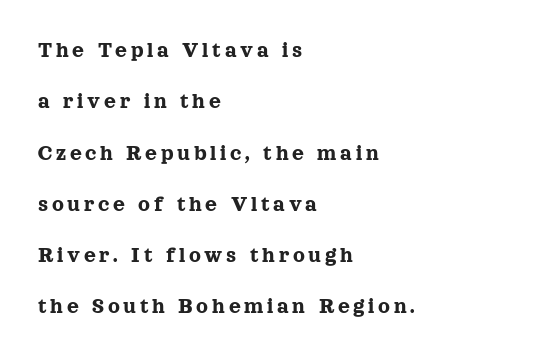
The image shows 23 px text type, upright; set left-aligned, loose line spacing (2.23x), not underlined.
